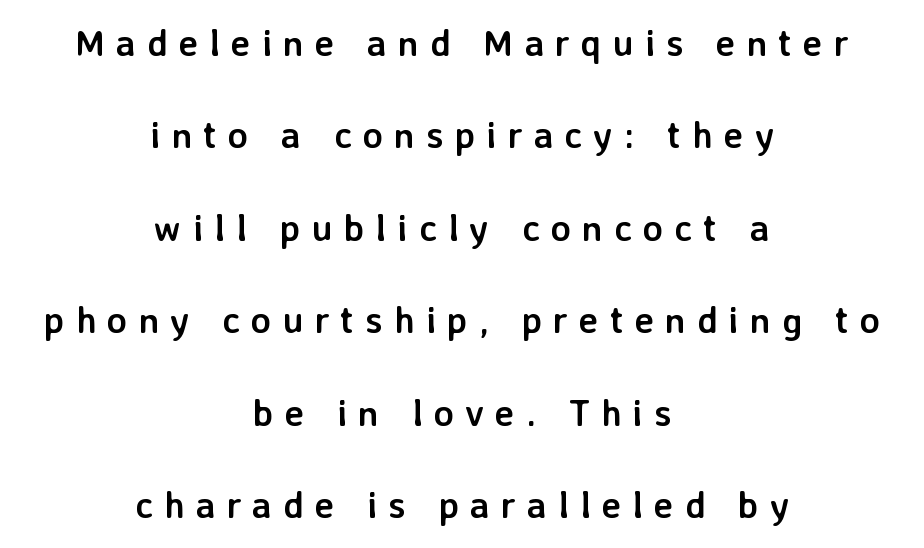
Q: Is the text bold? A: Yes.
Q: Is the text italic (slanted)? A: No, it is upright.
Q: Is the typeface a serif or a sans-serif typeface? A: Sans-serif.
Q: Is the text underlined? A: No.
Q: How is the paragraph aligned? A: Centered.
Q: Is the spacing between letters normal or unusually wide? A: Unusually wide.
Q: Is the spacing between lines tight, normal or loose? A: Loose.
Q: Width (condensed, normal, or wide)? A: Normal.
Q: Stroke contrast? A: Low.
Q: x-height? A: Medium.
Q: Monospaced? A: No.
